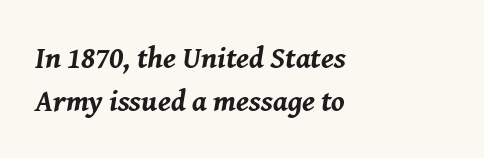
The specimen omits any rule beneath the text block's lines. The designer left line spacing at the default. The passage shown has conventional tracking throughout. The paragraph has a hard left edge and a soft right edge.
